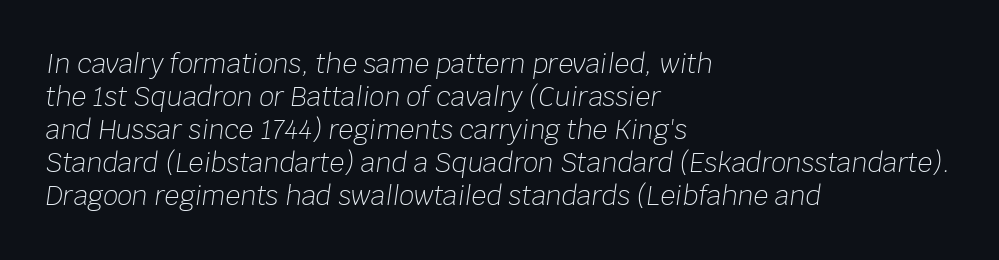
This sample is left-justified, so line endings fall wherever the words run out. Here the glyphs are tracked normally, forming tight word shapes. Nothing heavy about these letters — not bold at all. The space between consecutive lines is moderate. The gap between lines stays unmarked. The font's italic variant was chosen for this text.
